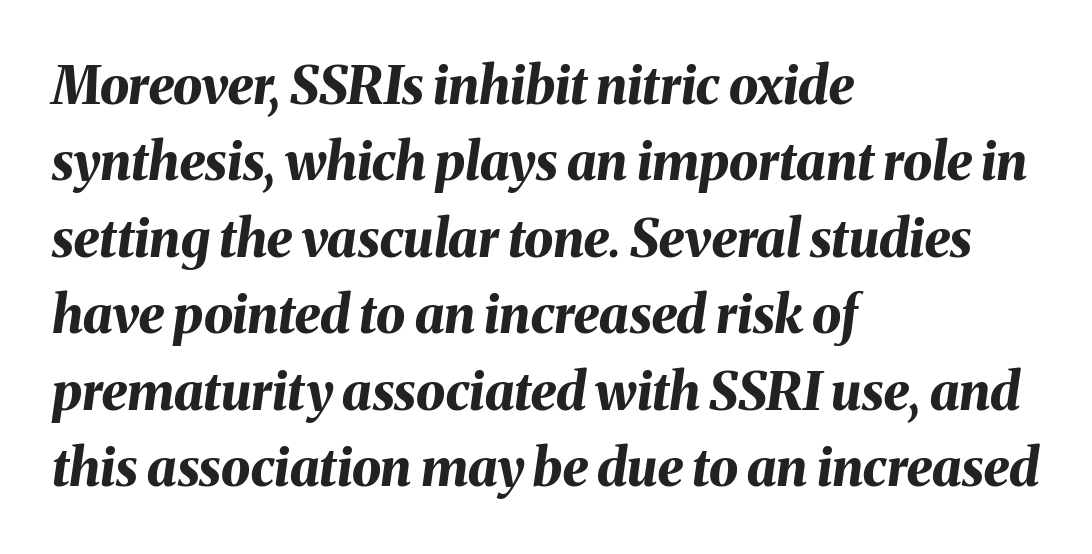
{"italic": "yes", "lean": "right", "slant_degrees": 8, "bold": "yes", "weight": "bold", "width": "normal", "stroke_contrast": "medium", "x_height": "medium", "monospaced": "no", "underline": "no", "align": "left", "line_spacing": "normal", "line_spacing_ratio": 1.47, "letter_spacing": "normal", "letter_spacing_em": 0.0, "glyph_px": 52}
